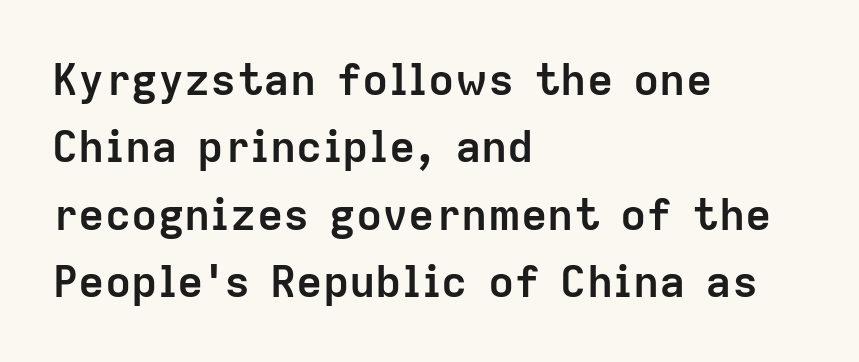
Typeset ragged right — the left edge is the straight one. Rule under the text: the space is simply empty. Set as a true bold cut, around the 700 mark. The designer left line spacing at the default. Tracking value appears to be zero — textbook default spacing. The letters stand upright; this is a roman face.
